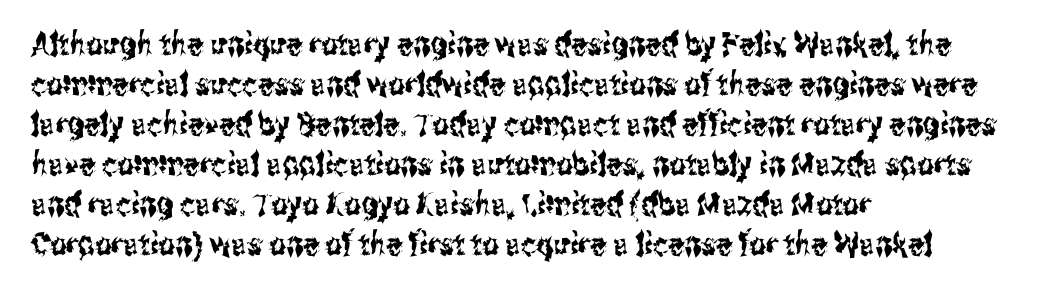
Q: Is the text italic (slanted)? A: No, it is upright.
Q: Is the typeface a serif or a sans-serif typeface? A: Sans-serif.
Q: Is the text underlined? A: No.
Q: How is the paragraph aligned? A: Left-aligned.
Q: Is the spacing between letters normal or unusually wide? A: Normal.
Q: Is the spacing between lines tight, normal or loose? A: Normal.
Q: Width (condensed, normal, or wide)? A: Condensed.
Q: Stroke contrast? A: Medium.
Q: x-height? A: Medium.
Q: Monospaced? A: No.
